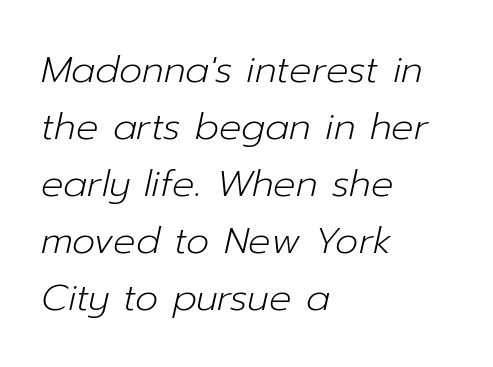
The image shows 37 px light type, italic (leaning right); set left-aligned, normal line spacing (1.54x), normal letter spacing, not underlined; low stroke contrast and a medium x-height.
